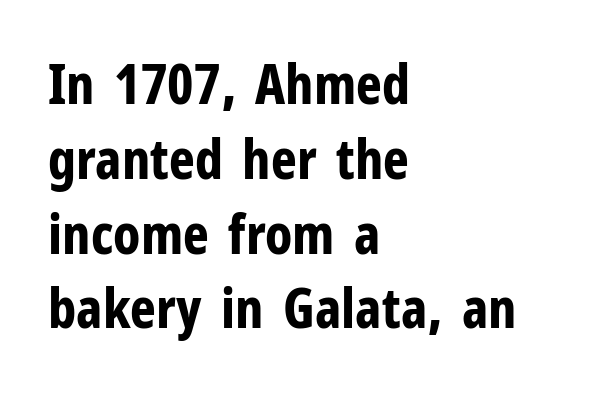
{"serif": "no", "italic": "no", "bold": "yes", "weight": "bold", "width": "condensed", "stroke_contrast": "low", "x_height": "medium", "monospaced": "no", "underline": "no", "align": "left", "line_spacing": "normal", "line_spacing_ratio": 1.36, "letter_spacing": "normal", "letter_spacing_em": 0.0, "glyph_px": 55}
